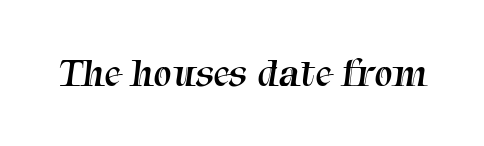
Q: Is the text bold? A: No.
Q: Is the typeface a serif or a sans-serif typeface? A: Serif.
Q: Is the text underlined? A: No.
Q: Is the spacing between letters normal or unusually wide? A: Normal.
Q: Width (condensed, normal, or wide)? A: Normal.
Q: Stroke contrast? A: Medium.
Q: x-height? A: Medium.
Q: Monospaced? A: No.
